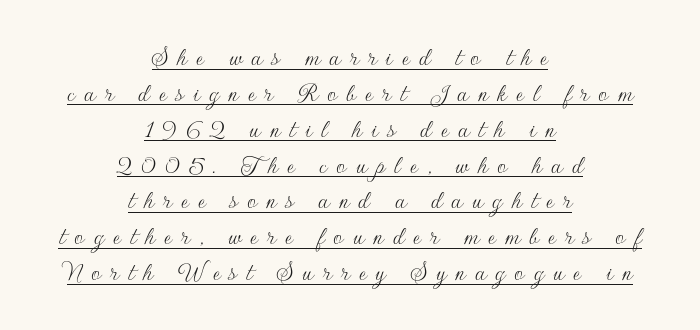
{"serif": "no", "bold": "no", "weight": "thin", "width": "normal", "stroke_contrast": "low", "x_height": "small", "monospaced": "no", "underline": "yes", "align": "center", "line_spacing": "normal", "line_spacing_ratio": 1.28, "letter_spacing": "wide", "letter_spacing_em": 0.33, "glyph_px": 28}
